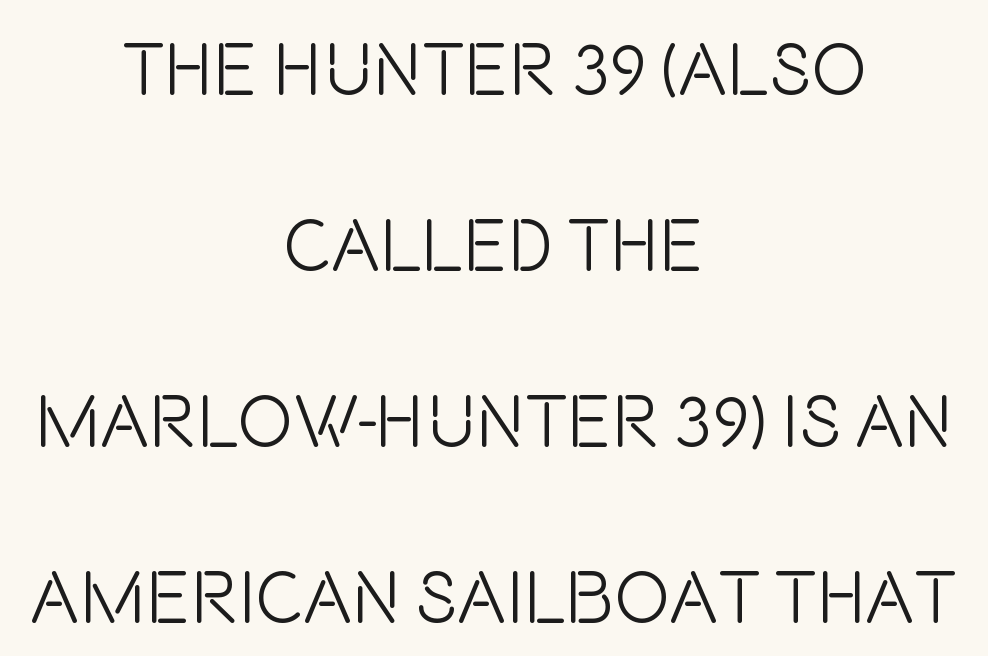
Q: Is the text bold? A: No.
Q: Is the text italic (slanted)? A: No, it is upright.
Q: Is the typeface a serif or a sans-serif typeface? A: Sans-serif.
Q: Is the text underlined? A: No.
Q: How is the paragraph aligned? A: Centered.
Q: Is the spacing between letters normal or unusually wide? A: Normal.
Q: Is the spacing between lines tight, normal or loose? A: Loose.
Q: Width (condensed, normal, or wide)? A: Condensed.
Q: Stroke contrast? A: Low.
Q: x-height? A: Large.
Q: Monospaced? A: No.
